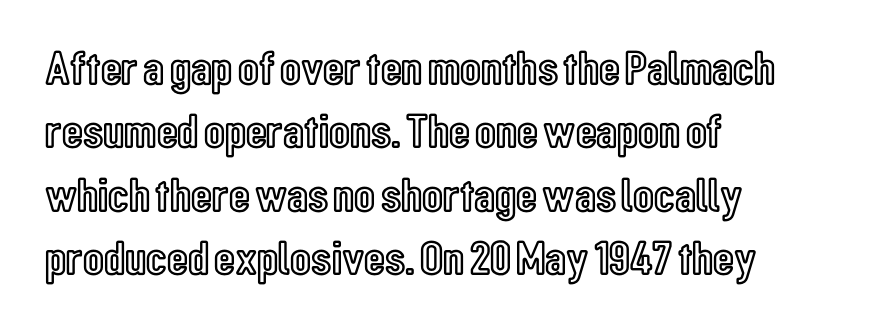
Q: Is the text italic (slanted)? A: No, it is upright.
Q: Is the text underlined? A: No.
Q: How is the paragraph aligned? A: Left-aligned.
Q: Is the spacing between letters normal or unusually wide? A: Normal.
Q: Is the spacing between lines tight, normal or loose? A: Normal.
Q: Width (condensed, normal, or wide)? A: Condensed.
Q: x-height? A: Medium.
Q: Monospaced? A: No.
